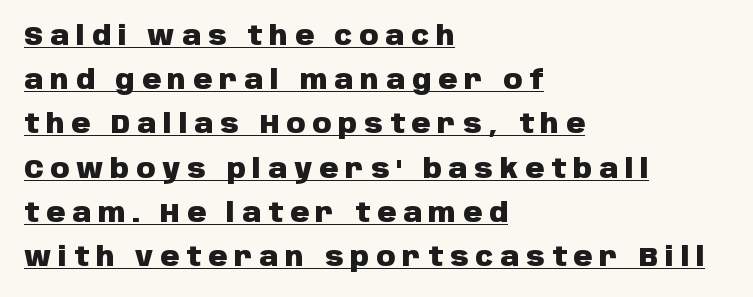
Q: Is the text bold? A: Yes.
Q: Is the text italic (slanted)? A: No, it is upright.
Q: Is the text underlined? A: Yes.
Q: How is the paragraph aligned? A: Left-aligned.
Q: Is the spacing between letters normal or unusually wide? A: Unusually wide.
Q: Is the spacing between lines tight, normal or loose? A: Normal.
